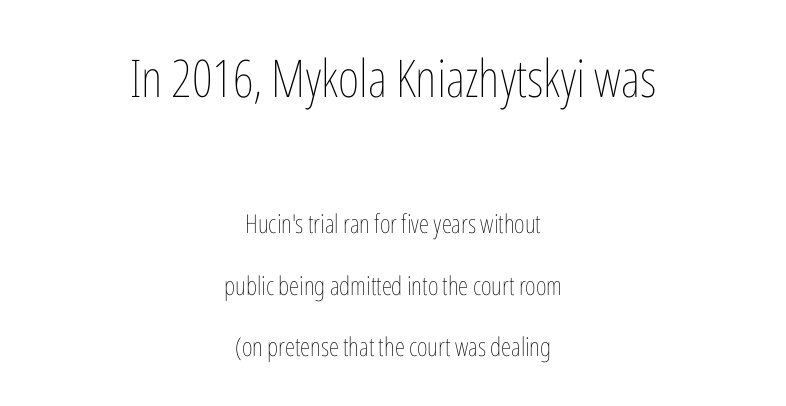
Neither beginnings nor endings align; midpoints do. The passage shown is typed in a proportional face where columns would drift. Two sizes are in play, and the larger belongs to the first block. The zone under the glyphs is completely vacant. The horizontal fit of the characters is conventional and even.
